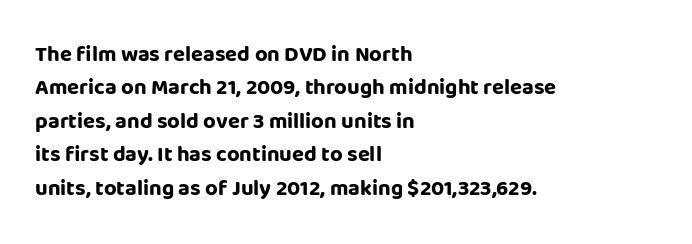
The strip under each line holds only bare page. Between one letter and the next there's only the usual sliver of space. Is there any slant? The stems are plumb. Plenty of ink on the page — the face is bold. Leading matches the norm, producing a regular column.
